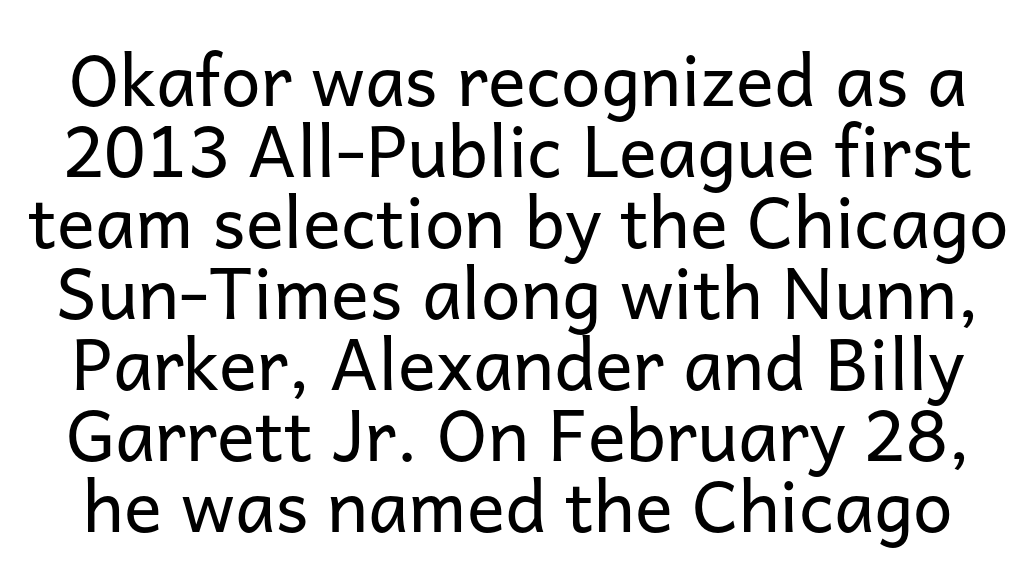
Q: Is the text bold? A: No.
Q: Is the text italic (slanted)? A: No, it is upright.
Q: Is the typeface a serif or a sans-serif typeface? A: Sans-serif.
Q: Is the text underlined? A: No.
Q: Is the spacing between letters normal or unusually wide? A: Normal.
Q: Is the spacing between lines tight, normal or loose? A: Tight.
Q: Width (condensed, normal, or wide)? A: Normal.
Q: Stroke contrast? A: Low.
Q: x-height? A: Medium.
Q: Monospaced? A: No.
